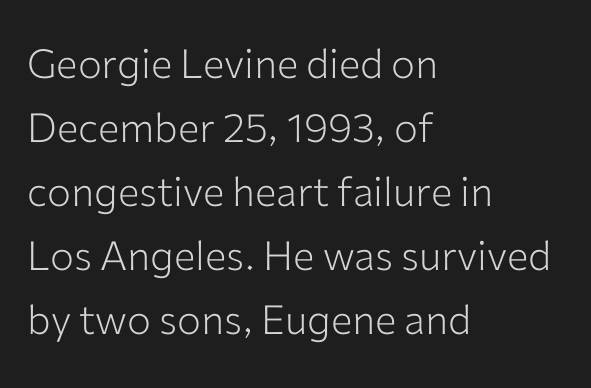
The image shows 40 px light sans-serif type, upright; set left-aligned, normal line spacing (1.6x), normal letter spacing, not underlined; low stroke contrast and a medium x-height.
